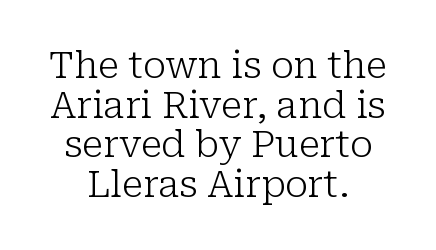
{"serif": "yes", "italic": "no", "bold": "no", "weight": "light", "width": "normal", "stroke_contrast": "low", "x_height": "medium", "monospaced": "no", "underline": "no", "align": "center", "line_spacing": "tight", "line_spacing_ratio": 1.07, "letter_spacing": "normal", "letter_spacing_em": 0.0, "glyph_px": 37}
